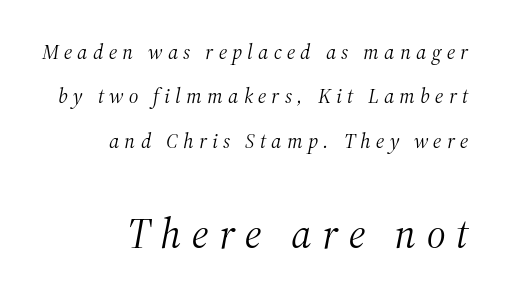
These lines are rendered in a variable-pitch font. A typesetter would call this heavily tracked-out type. Successive baselines arrive slowly, with a big drop between each. Character size in the trailing block exceeds that of the leading block.
